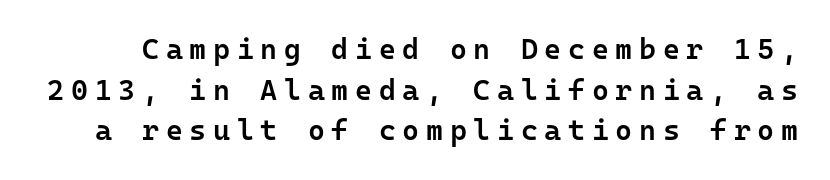
Q: Is the text bold? A: Semi-bold.
Q: Is the text italic (slanted)? A: No, it is upright.
Q: Is the typeface a serif or a sans-serif typeface? A: Sans-serif.
Q: Is the text underlined? A: No.
Q: Is the spacing between letters normal or unusually wide? A: Unusually wide.
Q: Is the spacing between lines tight, normal or loose? A: Normal.
Q: Width (condensed, normal, or wide)? A: Normal.
Q: Stroke contrast? A: Low.
Q: x-height? A: Medium.
Q: Monospaced? A: Yes.
